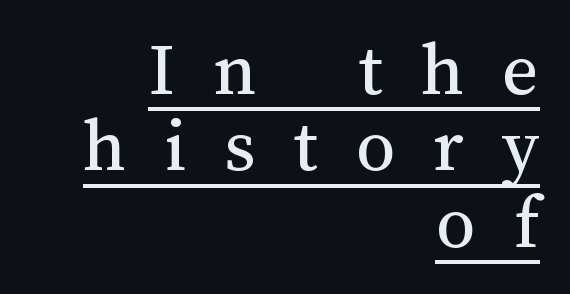
Q: Is the text bold? A: No.
Q: Is the text italic (slanted)? A: No, it is upright.
Q: Is the text underlined? A: Yes.
Q: How is the paragraph aligned? A: Right-aligned.
Q: Is the spacing between letters normal or unusually wide? A: Unusually wide.
Q: Is the spacing between lines tight, normal or loose? A: Tight.
Q: Width (condensed, normal, or wide)? A: Normal.
Q: Stroke contrast? A: Medium.
Q: x-height? A: Medium.
Q: Monospaced? A: No.
